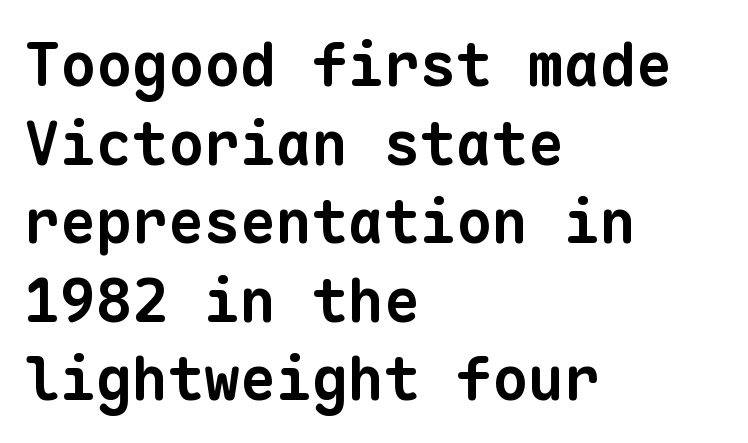
Does the type have serifs? No, each stem ends abruptly. Regular leading. Each letter, wide or thin by design, is forced into the same width here. Set as a true bold cut, around the 700 mark. The passage shown has conventional tracking throughout. This sample is left-justified, so line endings fall wherever the words run out.
